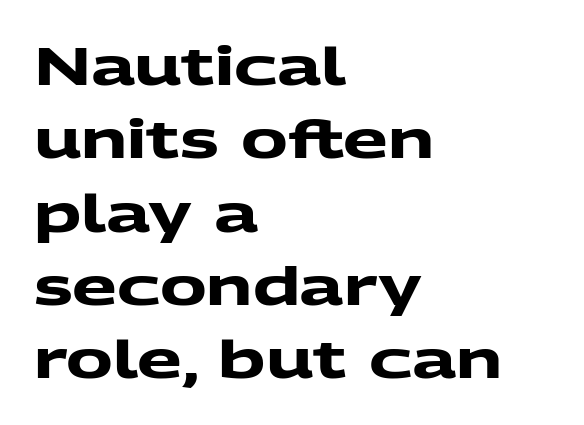
The image shows 52 px heavy, wide sans-serif type; set left-aligned, normal line spacing (1.41x), normal letter spacing, not underlined; medium stroke contrast and a medium x-height.
